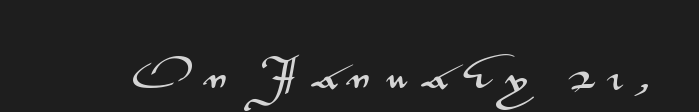
{"serif": "no", "width": "wide", "stroke_contrast": "medium", "x_height": "small", "monospaced": "no", "underline": "no", "letter_spacing": "wide", "letter_spacing_em": 0.45, "glyph_px": 32}
